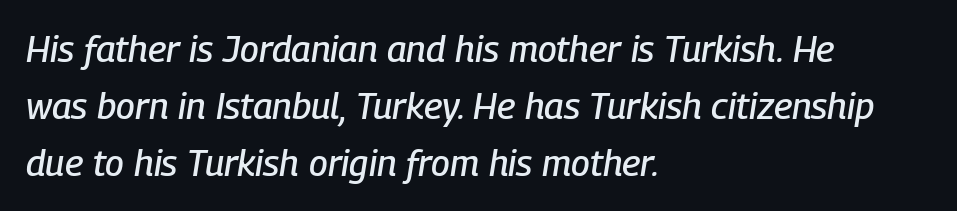
The image shows 37 px condensed type, italic (leaning right); set left-aligned, normal line spacing (1.54x), normal letter spacing, not underlined; low stroke contrast and a medium x-height.
